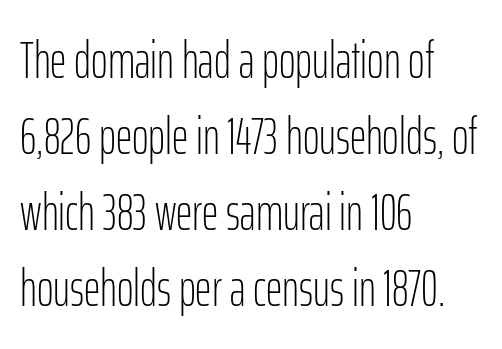
The image shows 51 px light, condensed sans-serif type, upright; set left-aligned, normal line spacing (1.49x), normal letter spacing, not underlined; low stroke contrast and a medium x-height.
